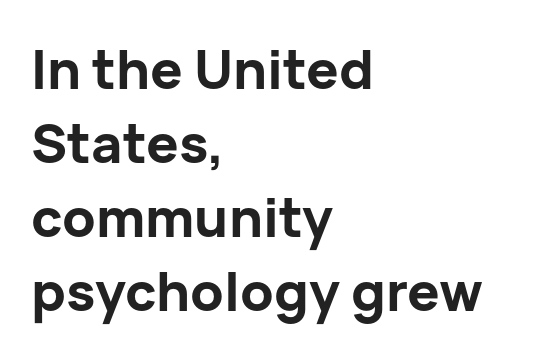
The image shows 54 px bold sans-serif type, upright; set left-aligned, normal line spacing (1.37x), normal letter spacing, not underlined; low stroke contrast and a medium x-height.
